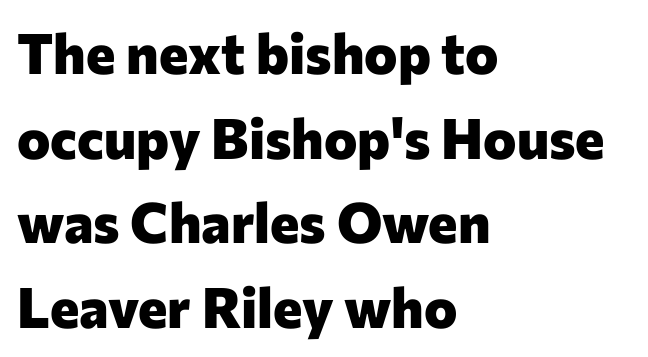
The leading is moderate, giving the passage an even texture. Bare-footed words on every line. Strokes here are thick enough to call this a true bold. Characters follow at the spacing the type designer built in. This is roman type, the default non-slanted kind. These lines are set flush left with a ragged right edge.
